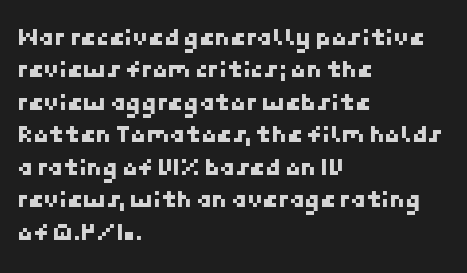
The image shows 25 px text type; set left-aligned, normal line spacing (1.3x), normal letter spacing, not underlined.
